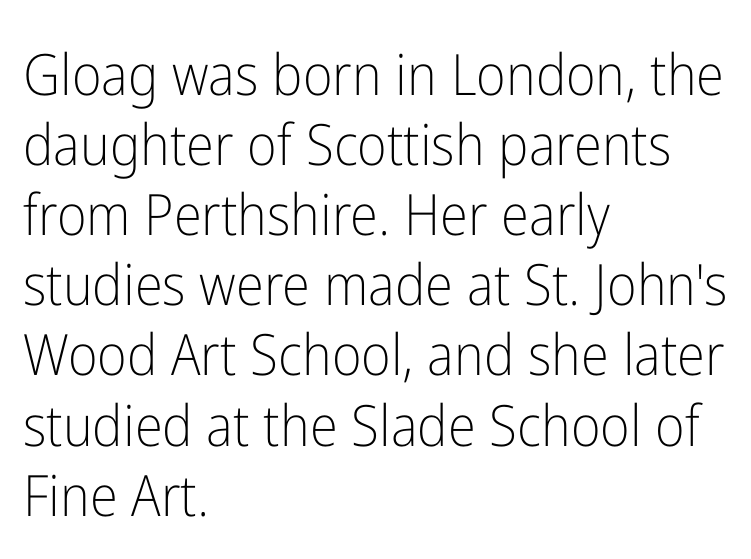
Q: Is the text bold? A: No.
Q: Is the text italic (slanted)? A: No, it is upright.
Q: Is the typeface a serif or a sans-serif typeface? A: Sans-serif.
Q: Is the text underlined? A: No.
Q: How is the paragraph aligned? A: Left-aligned.
Q: Is the spacing between letters normal or unusually wide? A: Normal.
Q: Width (condensed, normal, or wide)? A: Condensed.
Q: Stroke contrast? A: Low.
Q: x-height? A: Medium.
Q: Monospaced? A: No.
